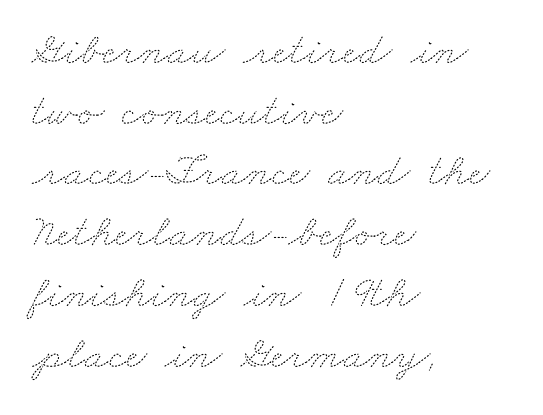
{"bold": "no", "weight": "thin", "width": "wide", "stroke_contrast": "medium", "x_height": "small", "monospaced": "no", "underline": "no", "align": "left", "line_spacing": "normal", "line_spacing_ratio": 1.32, "letter_spacing": "normal", "letter_spacing_em": 0.0, "glyph_px": 46}
